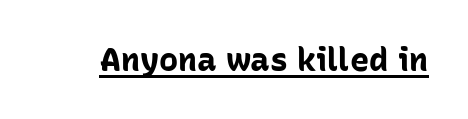
{"serif": "no", "italic": "no", "bold": "yes", "weight": "bold", "width": "normal", "stroke_contrast": "low", "x_height": "medium", "monospaced": "no", "underline": "yes", "letter_spacing": "normal", "letter_spacing_em": 0.0, "glyph_px": 32}
